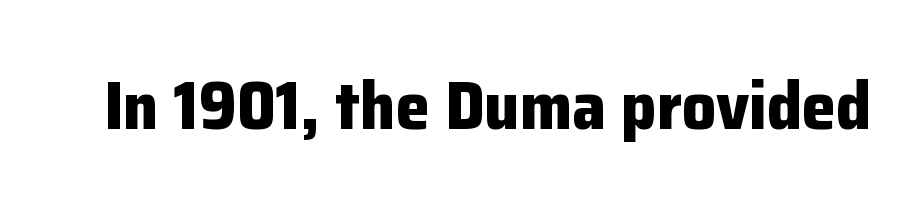
The image shows 68 px bold sans-serif type, upright; set normal letter spacing, not underlined; low stroke contrast and a medium x-height.
